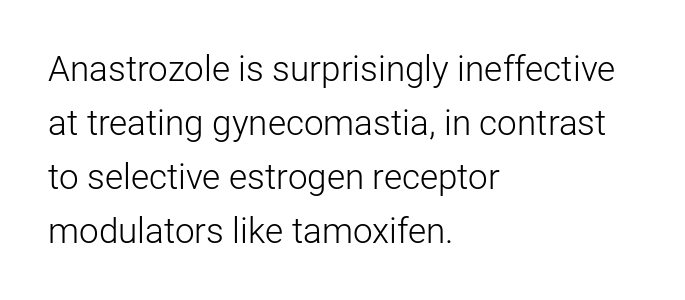
Q: Is the text bold? A: No.
Q: Is the text italic (slanted)? A: No, it is upright.
Q: Is the typeface a serif or a sans-serif typeface? A: Sans-serif.
Q: Is the text underlined? A: No.
Q: How is the paragraph aligned? A: Left-aligned.
Q: Is the spacing between letters normal or unusually wide? A: Normal.
Q: Is the spacing between lines tight, normal or loose? A: Normal.
Q: Width (condensed, normal, or wide)? A: Normal.
Q: Stroke contrast? A: Low.
Q: x-height? A: Medium.
Q: Monospaced? A: No.
